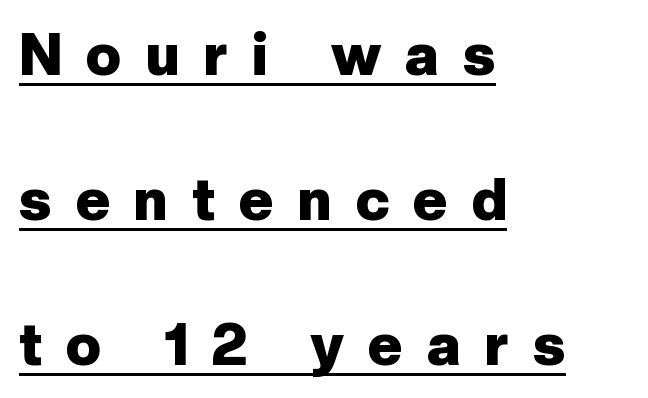
The image shows 58 px heavy sans-serif type, upright; set left-aligned, loose line spacing (2.5x), unusually wide letter spacing (+0.42 em), underlined; low stroke contrast and a medium x-height.
